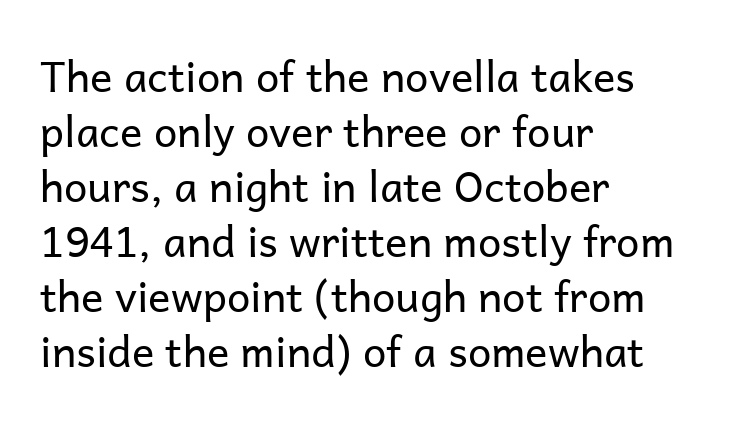
{"serif": "no", "italic": "no", "bold": "no", "weight": "regular", "width": "normal", "stroke_contrast": "low", "x_height": "medium", "monospaced": "no", "underline": "no", "align": "left", "line_spacing": "normal", "line_spacing_ratio": 1.31, "letter_spacing": "normal", "letter_spacing_em": 0.0, "glyph_px": 42}
